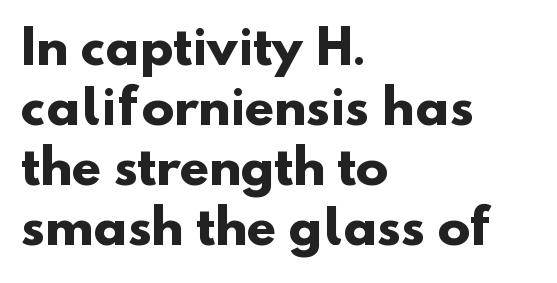
Casual observation: everything's shoved over to the left. Regular leading. The face used here has the dense, thick strokes of a bold. Clear beneath every line of the passage. Nope, no serifs anywhere on these letters. Note the varied advance widths — an 'i' is clearly narrower than an 'm'.
